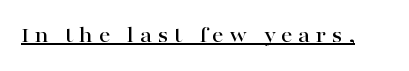
Is there any slant? The stems are plumb. The face used here appears with an underline applied. The letters are spread apart with noticeably loose tracking.
